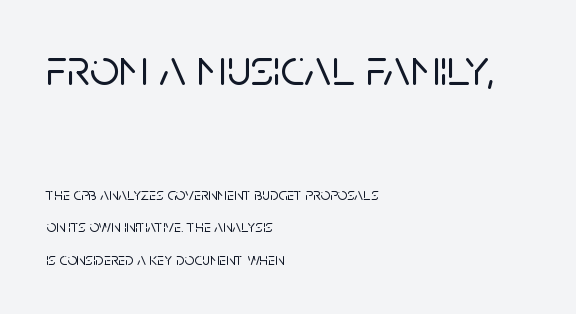
Unlike italic type, these characters show no tilt at all. Just letters on the line, the space beneath them empty. Casual observation: everything's shoved over to the left. A typesetter would call this proportional, since set widths differ per character.
